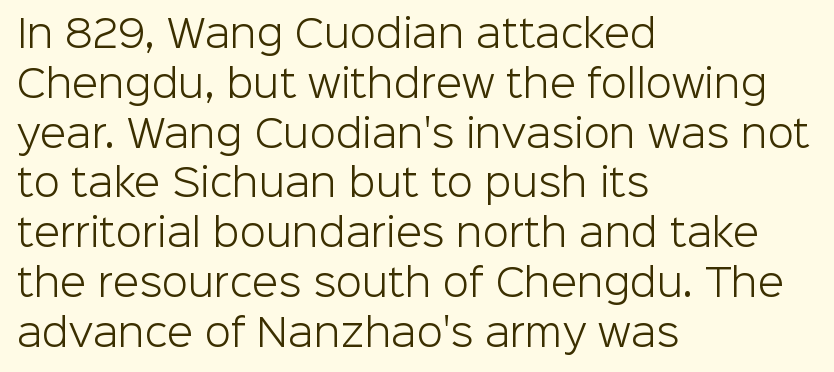
Stroke mass is kept to a normal reading level or below. Character widths vary here, with narrow letters taking less room than wide ones. The lettering holds an erect, upright posture throughout. A student would call this left alignment; a typographer would say flush left, rag right. Honestly, there is no underline to notice here at all. The tracking reads as untouched default to a designer's eye.
